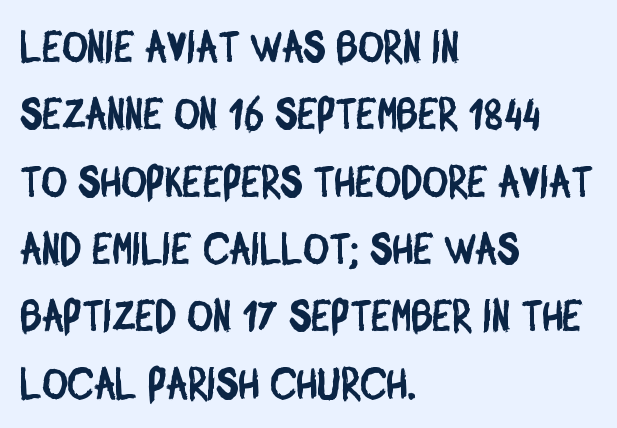
{"serif": "no", "width": "condensed", "stroke_contrast": "low", "x_height": "large", "monospaced": "no", "underline": "no", "align": "left", "line_spacing": "normal", "line_spacing_ratio": 1.53, "letter_spacing": "normal", "letter_spacing_em": 0.0, "glyph_px": 44}
